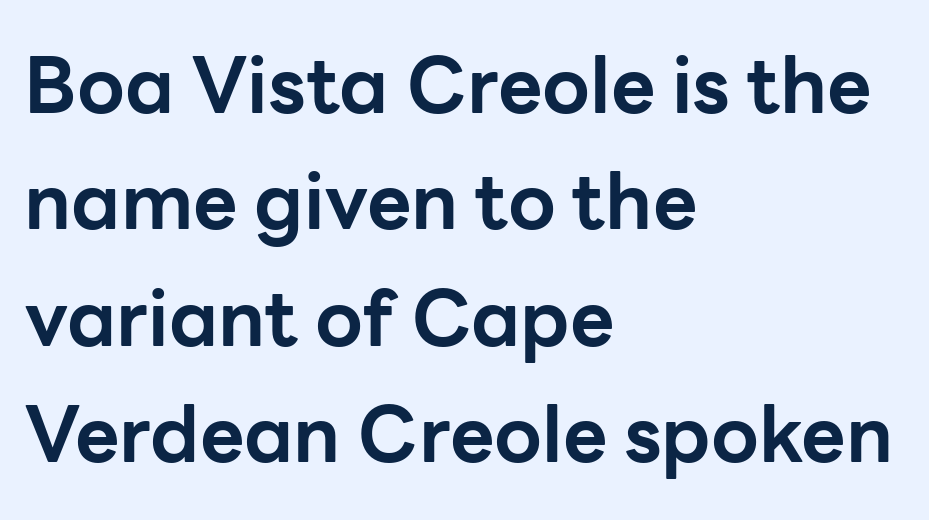
The text block is weighted toward the left margin, trailing off unevenly rightward. The specimen reads as upright at a glance. Standard letterfit; no display-style spreading of the glyphs. Compared with an ordinary text face, these strokes are far heavier — a full bold.
